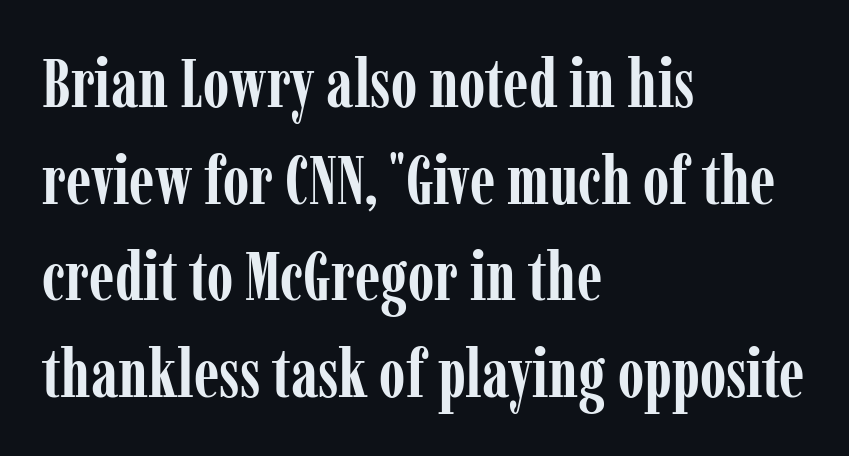
{"serif": "yes", "italic": "no", "bold": "yes", "weight": "semibold", "width": "condensed", "stroke_contrast": "low", "x_height": "medium", "monospaced": "no", "underline": "no", "align": "left", "line_spacing": "normal", "line_spacing_ratio": 1.42, "letter_spacing": "normal", "letter_spacing_em": 0.0, "glyph_px": 68}
